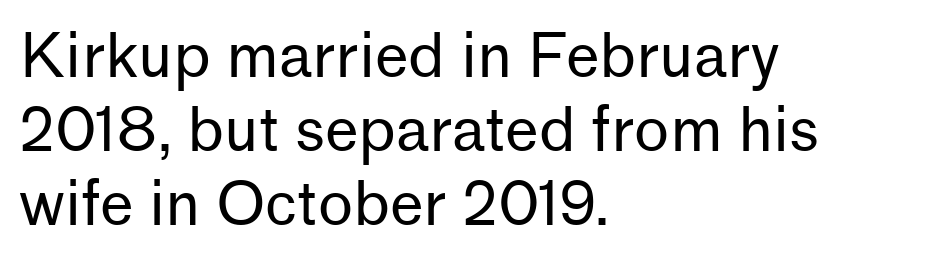
{"serif": "no", "italic": "no", "bold": "no", "weight": "regular", "width": "normal", "stroke_contrast": "low", "x_height": "medium", "monospaced": "no", "underline": "no", "align": "left", "line_spacing_ratio": 1.23, "letter_spacing": "normal", "letter_spacing_em": 0.0, "glyph_px": 60}
